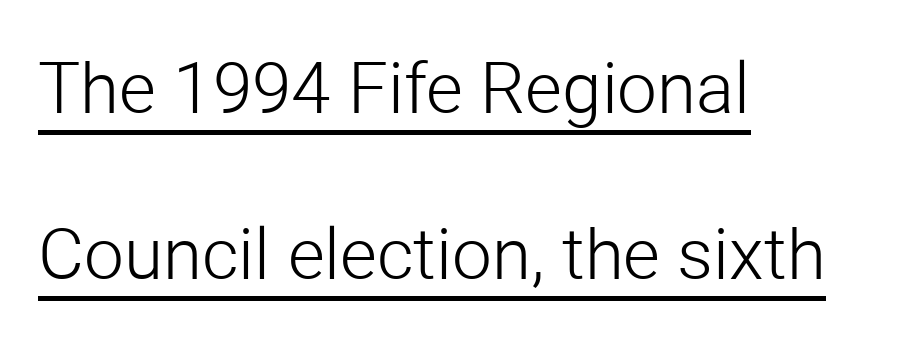
The image shows 71 px light sans-serif type, upright; set left-aligned, loose line spacing (2.34x), normal letter spacing, underlined; low stroke contrast and a medium x-height.
